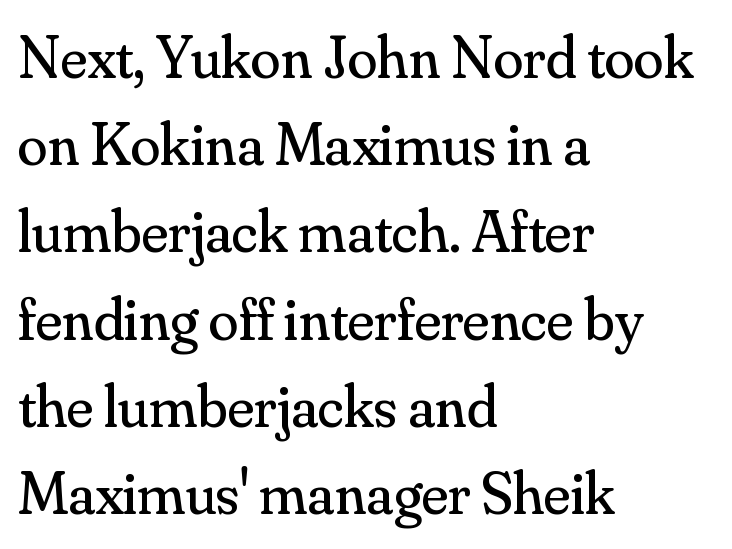
{"serif": "yes", "italic": "no", "bold": "no", "weight": "regular", "width": "normal", "stroke_contrast": "medium", "x_height": "small", "monospaced": "no", "underline": "no", "align": "left", "line_spacing": "normal", "line_spacing_ratio": 1.43, "letter_spacing": "normal", "letter_spacing_em": 0.0, "glyph_px": 61}
